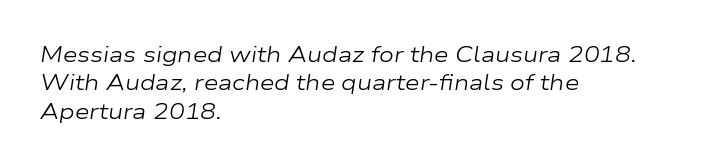
The image shows 21 px text type, italic (leaning right); set left-aligned, normal line spacing (1.35x), normal letter spacing, not underlined.
